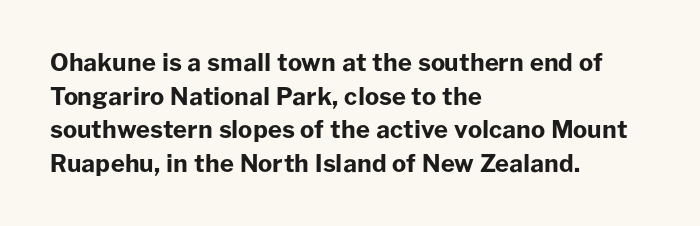
Q: Is the text bold? A: Yes.
Q: Is the text italic (slanted)? A: No, it is upright.
Q: Is the text underlined? A: No.
Q: How is the paragraph aligned? A: Left-aligned.
Q: Is the spacing between letters normal or unusually wide? A: Normal.
Q: Is the spacing between lines tight, normal or loose? A: Normal.
